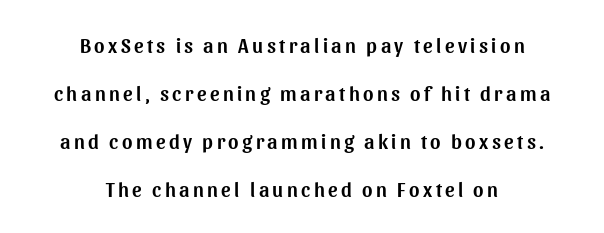
The image shows 20 px text type, upright; set centered, loose line spacing (2.4x), not underlined.
